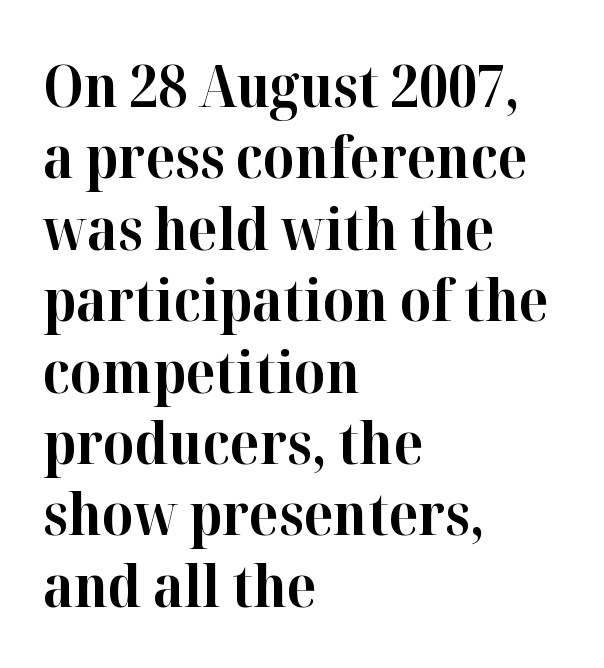
Think of a printed novel: that variable character pitch is what you see here. Plenty of ink on the page — the face is bold. Students, note that the glyphs here touch the page at normal intervals. One-word summary of the alignment: left. Italic? Not at all — the glyphs are vertical. Is this a sans? No — the strokes have serifs.
